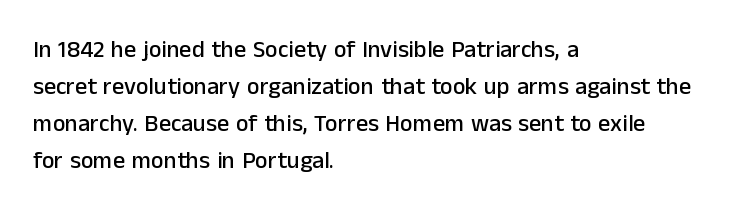
The image shows 24 px text type, upright; set left-aligned, normal line spacing (1.54x), normal letter spacing, not underlined.
